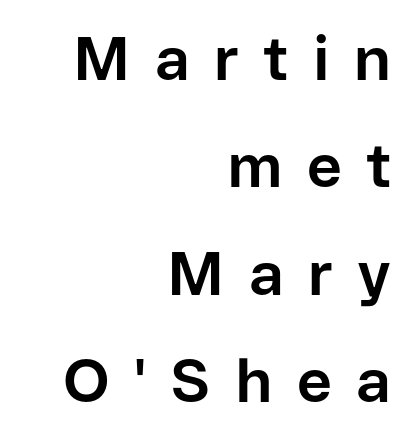
Q: Is the text bold? A: Yes.
Q: Is the text italic (slanted)? A: No, it is upright.
Q: Is the typeface a serif or a sans-serif typeface? A: Sans-serif.
Q: Is the text underlined? A: No.
Q: How is the paragraph aligned? A: Right-aligned.
Q: Is the spacing between letters normal or unusually wide? A: Unusually wide.
Q: Width (condensed, normal, or wide)? A: Normal.
Q: Stroke contrast? A: Low.
Q: x-height? A: Medium.
Q: Monospaced? A: No.
